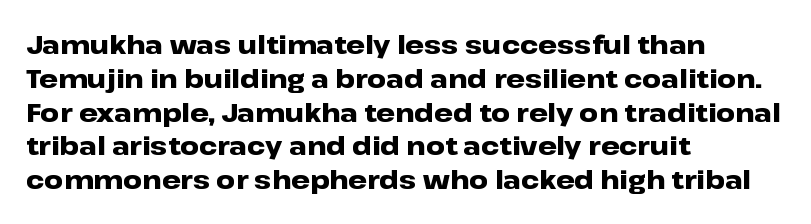
The image shows 26 px bold type, upright; set left-aligned, normal line spacing (1.3x), normal letter spacing, not underlined.
